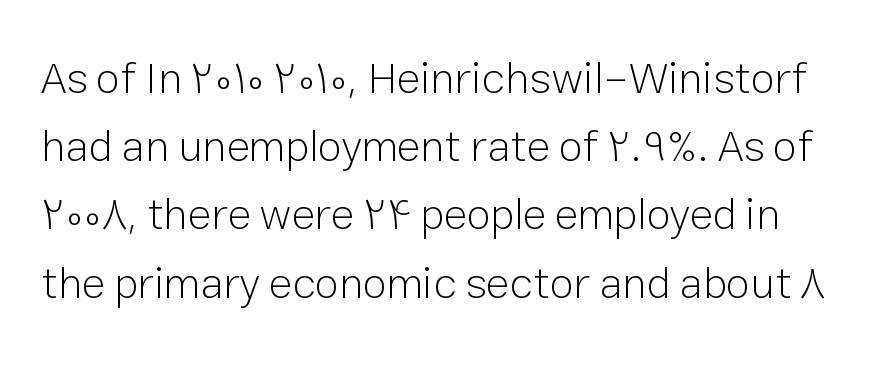
Q: Is the text bold? A: No.
Q: Is the text italic (slanted)? A: No, it is upright.
Q: Is the typeface a serif or a sans-serif typeface? A: Sans-serif.
Q: Is the text underlined? A: No.
Q: Is the spacing between letters normal or unusually wide? A: Normal.
Q: Is the spacing between lines tight, normal or loose? A: Normal.
Q: Width (condensed, normal, or wide)? A: Normal.
Q: Stroke contrast? A: Low.
Q: x-height? A: Medium.
Q: Monospaced? A: No.
